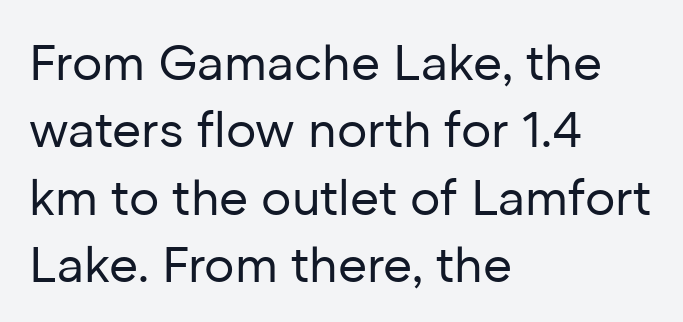
The rendering uses natural spacing where letterforms have individual widths. Heaviness? Minimal to ordinary, like unemphasized prose. Descender tails drop into unmarked territory. Nothing unusual about the tracking: characters are spaced as the font intends.
